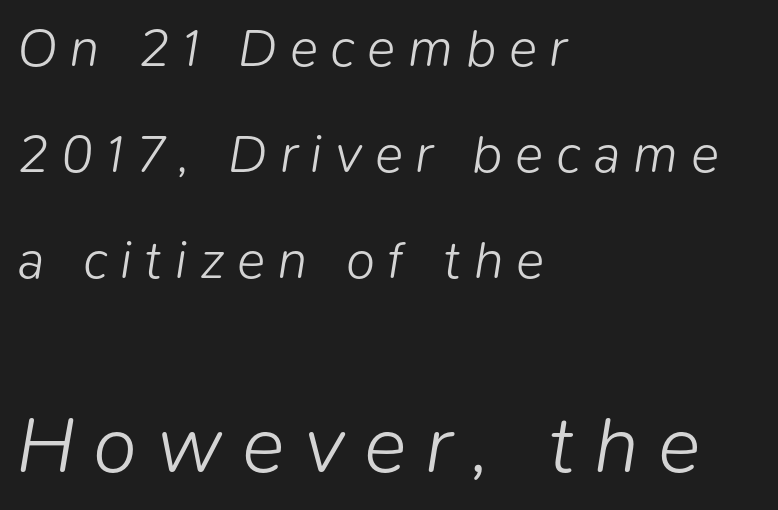
{"italic": "yes", "lean": "right", "slant_degrees": 9, "bold": "no", "weight": "light", "width": "normal", "stroke_contrast": "low", "x_height": "medium", "monospaced": "no", "underline": "no", "align": "left", "line_spacing": "loose", "line_spacing_ratio": 2.0, "letter_spacing": "wide", "letter_spacing_em": 0.24, "larger_block": "second", "size_ratio": 1.51, "glyph_px": 80}
